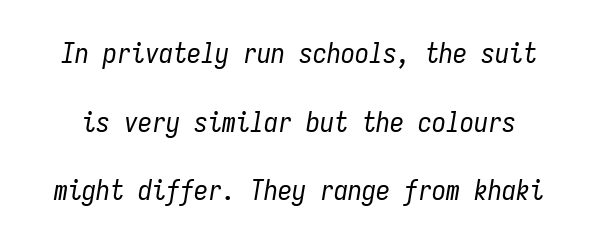
The image shows 28 px regular-weight, condensed type, italic (leaning right), monospaced; set loose line spacing (2.45x), normal letter spacing, not underlined; low stroke contrast and a medium x-height.
